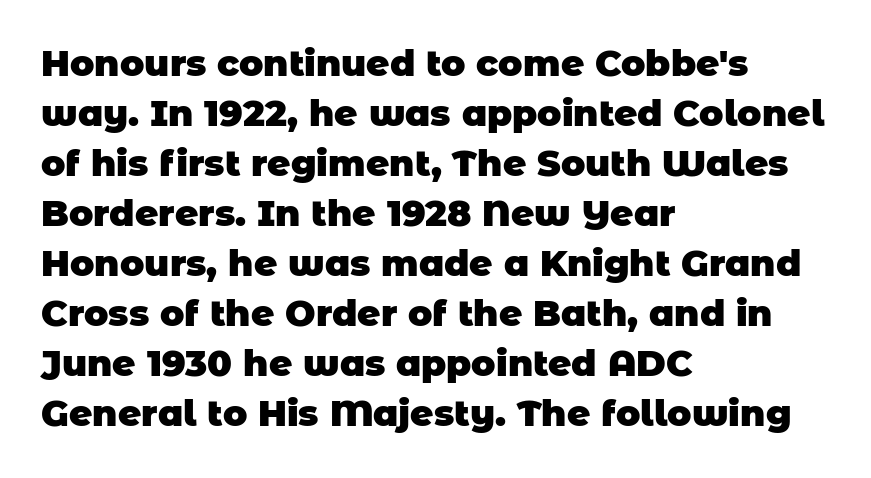
{"serif": "no", "bold": "yes", "weight": "heavy", "width": "normal", "stroke_contrast": "low", "x_height": "large", "monospaced": "no", "underline": "no", "align": "left", "line_spacing": "normal", "line_spacing_ratio": 1.39, "letter_spacing": "normal", "letter_spacing_em": 0.0, "glyph_px": 36}
